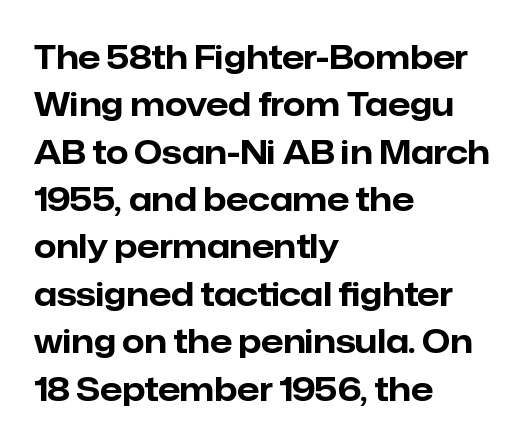
Q: Is the text bold? A: Yes.
Q: Is the text italic (slanted)? A: No, it is upright.
Q: Is the typeface a serif or a sans-serif typeface? A: Sans-serif.
Q: Is the text underlined? A: No.
Q: How is the paragraph aligned? A: Left-aligned.
Q: Is the spacing between letters normal or unusually wide? A: Normal.
Q: Is the spacing between lines tight, normal or loose? A: Normal.
Q: Width (condensed, normal, or wide)? A: Normal.
Q: Stroke contrast? A: Low.
Q: x-height? A: Medium.
Q: Monospaced? A: No.
